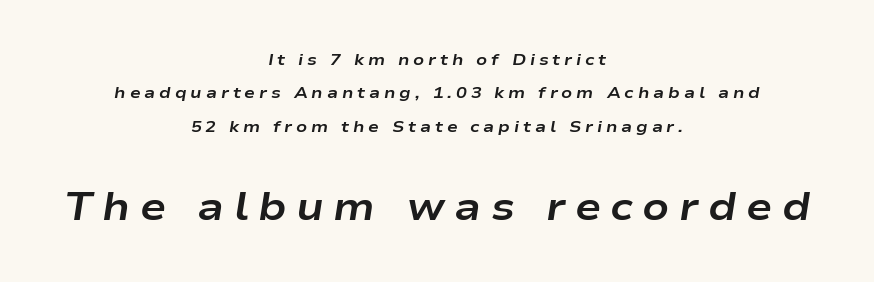
The image shows 39 px bold, wide type, italic (leaning right); set centered, loose line spacing (2.09x), unusually wide letter spacing (+0.24 em), not underlined; the second (bottom) block is 2.44x larger; low stroke contrast and a medium x-height.
